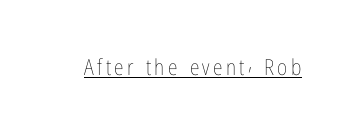
{"italic": "no", "bold": "no", "underline": "yes", "glyph_px": 22}
